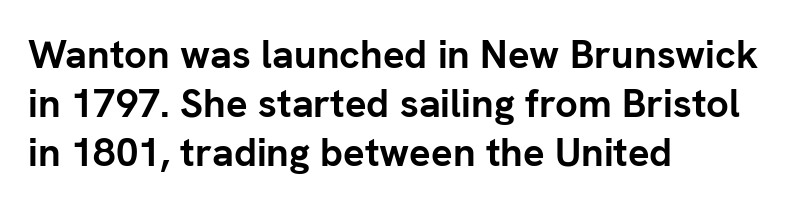
{"serif": "no", "italic": "no", "bold": "yes", "weight": "semibold", "width": "normal", "stroke_contrast": "low", "x_height": "medium", "monospaced": "no", "underline": "no", "align": "left", "line_spacing_ratio": 1.22, "letter_spacing": "normal", "letter_spacing_em": 0.0, "glyph_px": 40}
